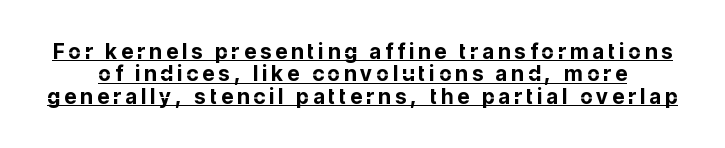
The image shows 21 px bold type, upright; set tight line spacing (1.07x), unusually wide letter spacing (+0.2 em), underlined.
